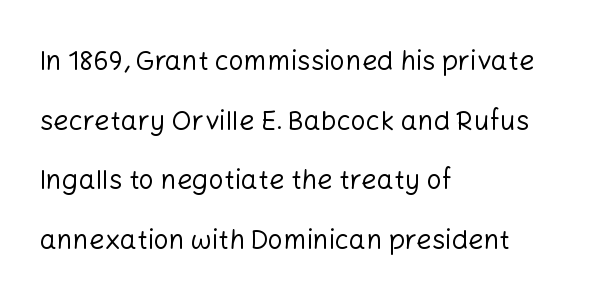
Q: Is the text bold? A: No.
Q: Is the text italic (slanted)? A: No, it is upright.
Q: Is the text underlined? A: No.
Q: How is the paragraph aligned? A: Left-aligned.
Q: Is the spacing between letters normal or unusually wide? A: Normal.
Q: Is the spacing between lines tight, normal or loose? A: Loose.
